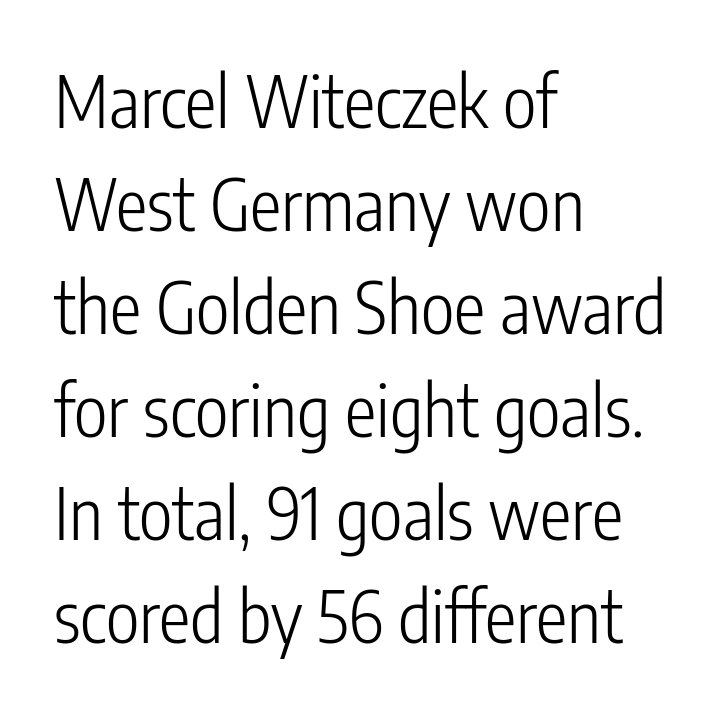
The image shows 71 px light, condensed sans-serif type, upright; set left-aligned, normal line spacing (1.45x), normal letter spacing, not underlined; low stroke contrast and a medium x-height.
